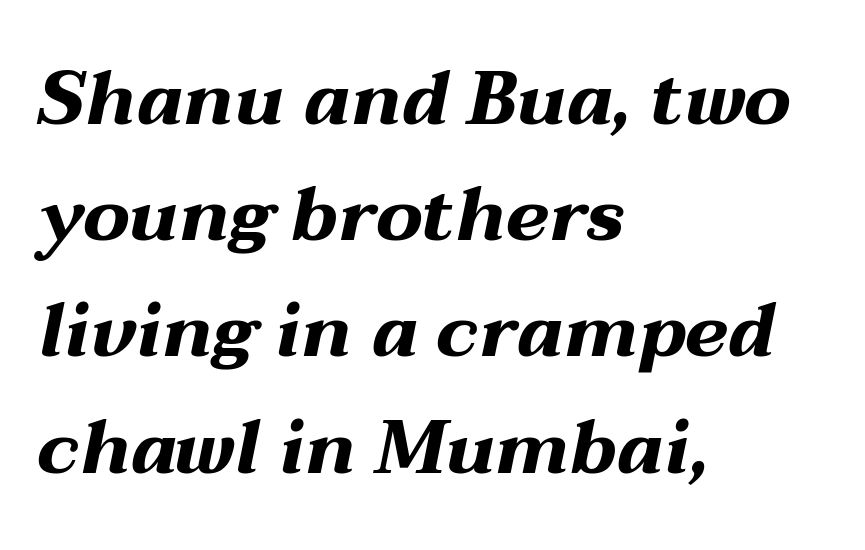
{"italic": "yes", "lean": "right", "slant_degrees": 12, "bold": "yes", "weight": "bold", "width": "wide", "stroke_contrast": "medium", "x_height": "medium", "monospaced": "no", "underline": "no", "align": "left", "line_spacing": "normal", "line_spacing_ratio": 1.57, "letter_spacing": "normal", "letter_spacing_em": 0.0, "glyph_px": 74}
